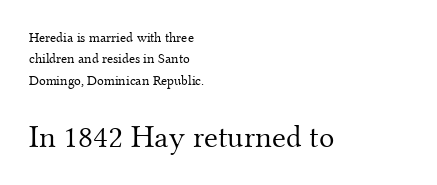
Q: Is the text bold? A: No.
Q: Is the text italic (slanted)? A: No, it is upright.
Q: Is the typeface a serif or a sans-serif typeface? A: Serif.
Q: Is the text underlined? A: No.
Q: How is the paragraph aligned? A: Left-aligned.
Q: Is the spacing between letters normal or unusually wide? A: Normal.
Q: Is the spacing between lines tight, normal or loose? A: Normal.
Q: Which block of text is set in a larger size, the first (top) or the second (bottom)? A: The second (bottom) one.
Q: Width (condensed, normal, or wide)? A: Normal.
Q: Stroke contrast? A: Medium.
Q: x-height? A: Small.
Q: Monospaced? A: No.
